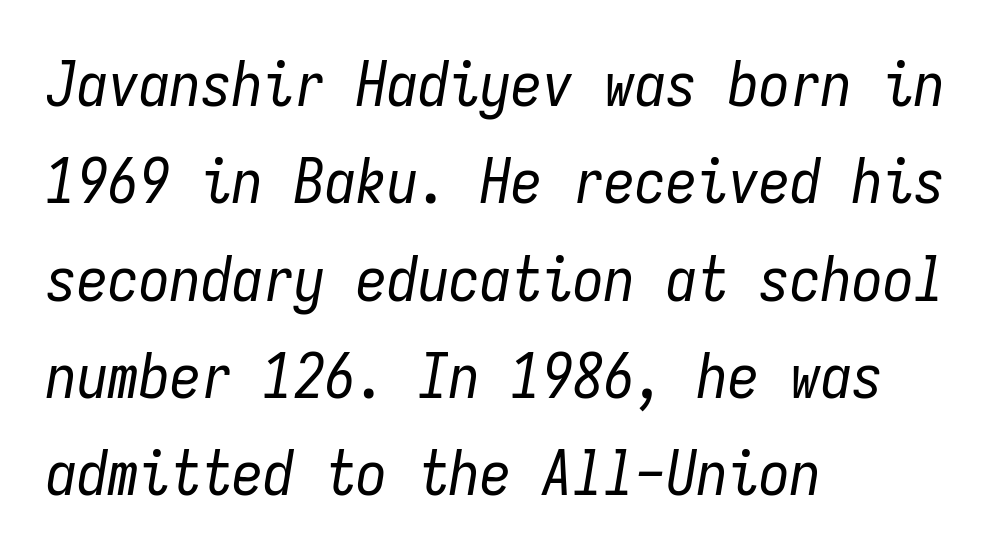
Q: Is the text bold? A: No.
Q: Is the text italic (slanted)? A: Yes, it leans right by about 9 degrees.
Q: Is the text underlined? A: No.
Q: How is the paragraph aligned? A: Left-aligned.
Q: Is the spacing between letters normal or unusually wide? A: Normal.
Q: Is the spacing between lines tight, normal or loose? A: Normal.
Q: Width (condensed, normal, or wide)? A: Condensed.
Q: Stroke contrast? A: Low.
Q: x-height? A: Medium.
Q: Monospaced? A: Yes.
